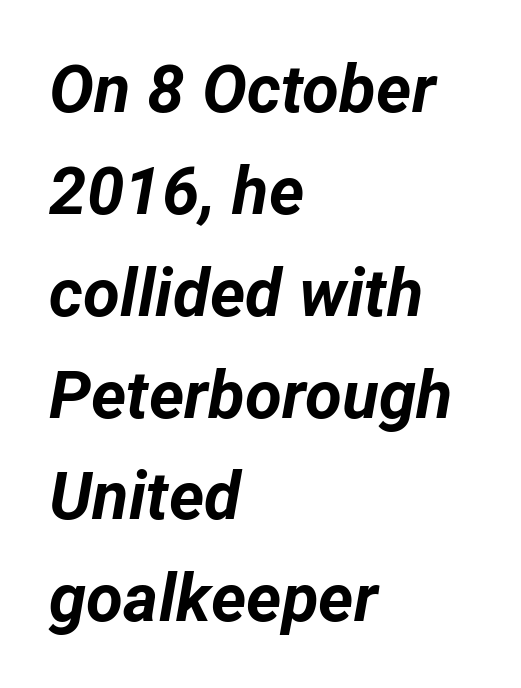
{"italic": "yes", "lean": "right", "slant_degrees": 12, "bold": "yes", "weight": "bold", "width": "normal", "stroke_contrast": "low", "x_height": "medium", "monospaced": "no", "underline": "no", "align": "left", "line_spacing": "normal", "line_spacing_ratio": 1.52, "letter_spacing": "normal", "letter_spacing_em": 0.0, "glyph_px": 67}
